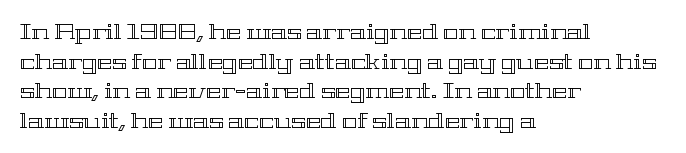
The image shows 20 px text type, upright; set left-aligned, normal line spacing (1.48x), normal letter spacing, not underlined.
